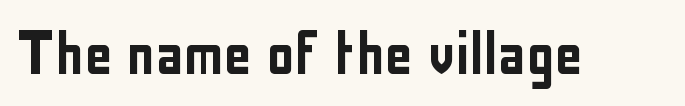
The face used here is proportionally spaced, like ordinary book or web type. This rendering leaves character spacing at its baseline value. Lines of text with bare space underneath. A roman cut, with each character standing at attention.
